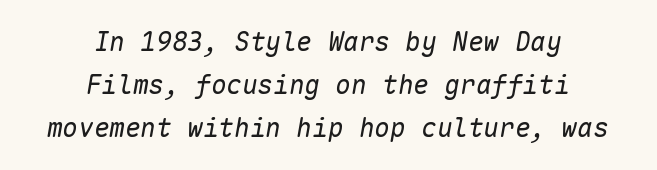
Q: Is the text bold? A: No.
Q: Is the text italic (slanted)? A: Yes, it leans right by about 10 degrees.
Q: Is the text underlined? A: No.
Q: How is the paragraph aligned? A: Centered.
Q: Is the spacing between letters normal or unusually wide? A: Normal.
Q: Is the spacing between lines tight, normal or loose? A: Normal.
